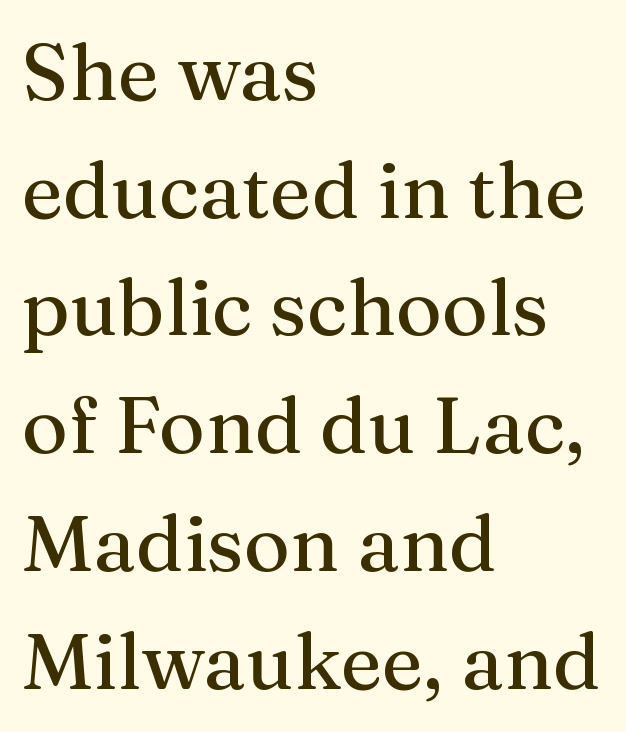
The image shows 79 px serif type, upright; set left-aligned, normal line spacing (1.49x), normal letter spacing, not underlined; medium stroke contrast and a medium x-height.
